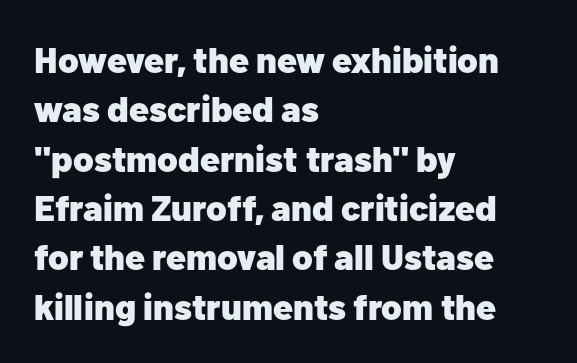
Q: Is the text bold? A: Yes.
Q: Is the text italic (slanted)? A: No, it is upright.
Q: Is the typeface a serif or a sans-serif typeface? A: Sans-serif.
Q: Is the text underlined? A: No.
Q: How is the paragraph aligned? A: Left-aligned.
Q: Is the spacing between letters normal or unusually wide? A: Normal.
Q: Is the spacing between lines tight, normal or loose? A: Normal.
Q: Width (condensed, normal, or wide)? A: Normal.
Q: Stroke contrast? A: Low.
Q: x-height? A: Medium.
Q: Monospaced? A: No.
